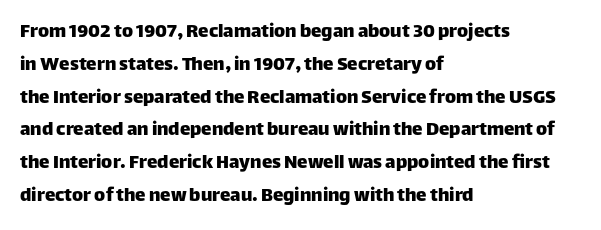
Whoever set this chose a conventional vertical rhythm. Quick note: not italic, upright. Only glyphs here, with clear space below each row. The horizontal fit of the characters is conventional and even. Notice how the passage keeps a crisp vertical edge on the left only.
